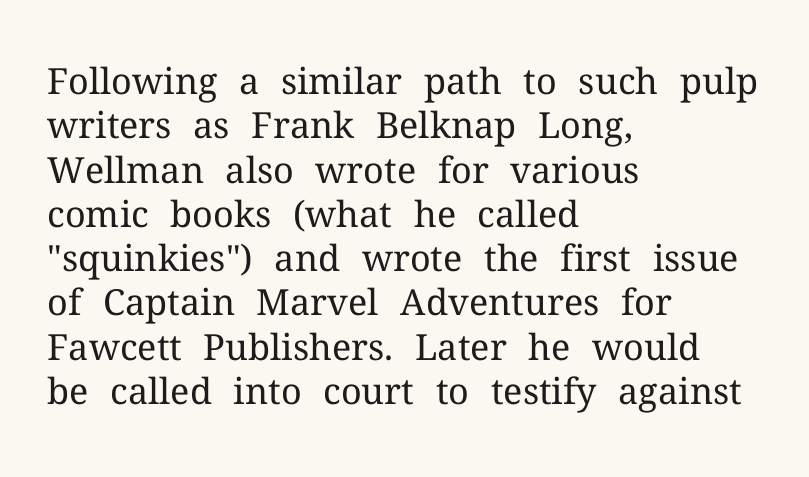
Q: Is the text bold? A: No.
Q: Is the text italic (slanted)? A: No, it is upright.
Q: Is the typeface a serif or a sans-serif typeface? A: Serif.
Q: Is the text underlined? A: No.
Q: How is the paragraph aligned? A: Left-aligned.
Q: Is the spacing between letters normal or unusually wide? A: Normal.
Q: Width (condensed, normal, or wide)? A: Normal.
Q: Stroke contrast? A: Medium.
Q: x-height? A: Medium.
Q: Monospaced? A: No.
